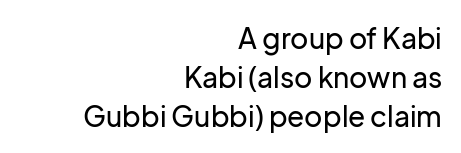
{"serif": "no", "italic": "no", "width": "normal", "stroke_contrast": "low", "x_height": "medium", "monospaced": "no", "underline": "no", "align": "right", "line_spacing": "normal", "line_spacing_ratio": 1.39, "letter_spacing": "normal", "letter_spacing_em": 0.0, "glyph_px": 28}
